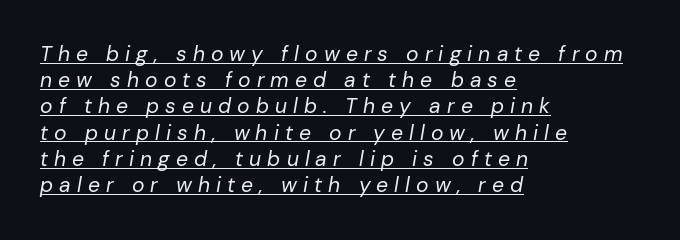
Q: Is the text bold? A: No.
Q: Is the text italic (slanted)? A: Yes, it leans right by about 10 degrees.
Q: Is the text underlined? A: Yes.
Q: How is the paragraph aligned? A: Left-aligned.
Q: Is the spacing between letters normal or unusually wide? A: Unusually wide.
Q: Is the spacing between lines tight, normal or loose? A: Normal.
